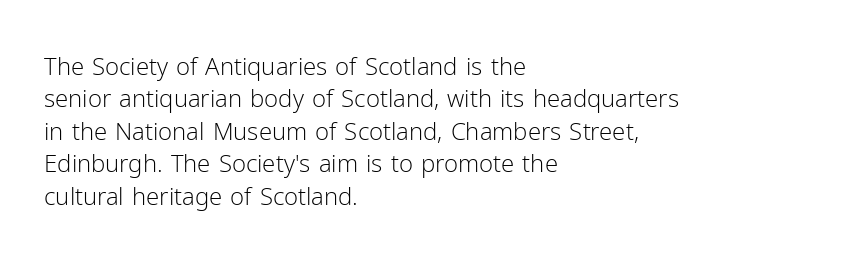
{"italic": "no", "bold": "no", "underline": "no", "align": "left", "line_spacing": "normal", "line_spacing_ratio": 1.35, "letter_spacing": "normal", "letter_spacing_em": 0.0, "glyph_px": 24}
